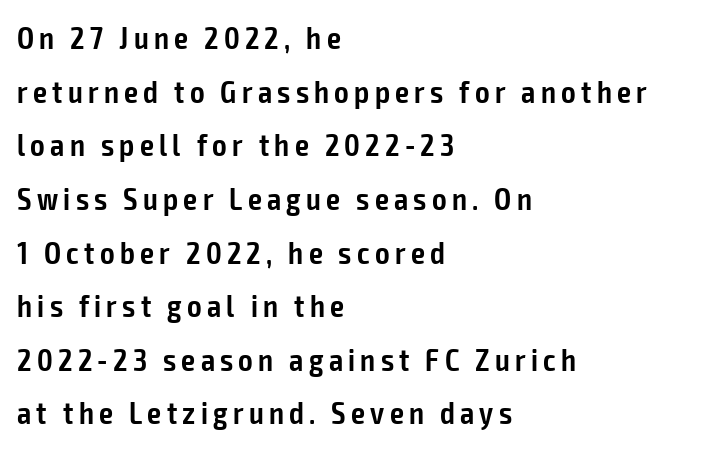
Q: Is the text bold? A: Semi-bold.
Q: Is the text italic (slanted)? A: No, it is upright.
Q: Is the typeface a serif or a sans-serif typeface? A: Sans-serif.
Q: Is the text underlined? A: No.
Q: How is the paragraph aligned? A: Left-aligned.
Q: Width (condensed, normal, or wide)? A: Condensed.
Q: Stroke contrast? A: Low.
Q: x-height? A: Medium.
Q: Monospaced? A: No.
